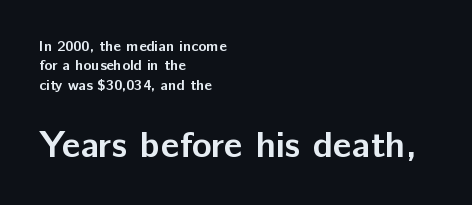
Q: Is the text bold? A: Yes.
Q: Is the text italic (slanted)? A: No, it is upright.
Q: Is the typeface a serif or a sans-serif typeface? A: Sans-serif.
Q: Is the text underlined? A: No.
Q: How is the paragraph aligned? A: Left-aligned.
Q: Is the spacing between letters normal or unusually wide? A: Normal.
Q: Is the spacing between lines tight, normal or loose? A: Normal.
Q: Which block of text is set in a larger size, the first (top) or the second (bottom)? A: The second (bottom) one.
Q: Width (condensed, normal, or wide)? A: Normal.
Q: Stroke contrast? A: Low.
Q: x-height? A: Medium.
Q: Monospaced? A: No.
